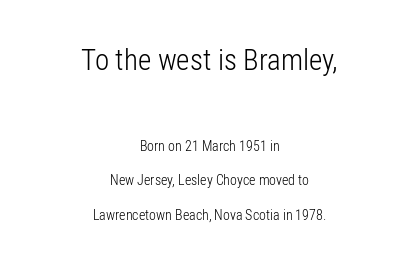
In terms of letterspacing, this is plain default setting. The glyphs are unaccompanied by any horizontal stroke below them. Each letter's strokes conclude bluntly, with no projecting serifs. Each letter keeps its own natural width here, so spacing adapts to shape. Summary of vertical rhythm: relaxed, with wide interline spacing. Here the first block reads like a headline and the second like body copy.
